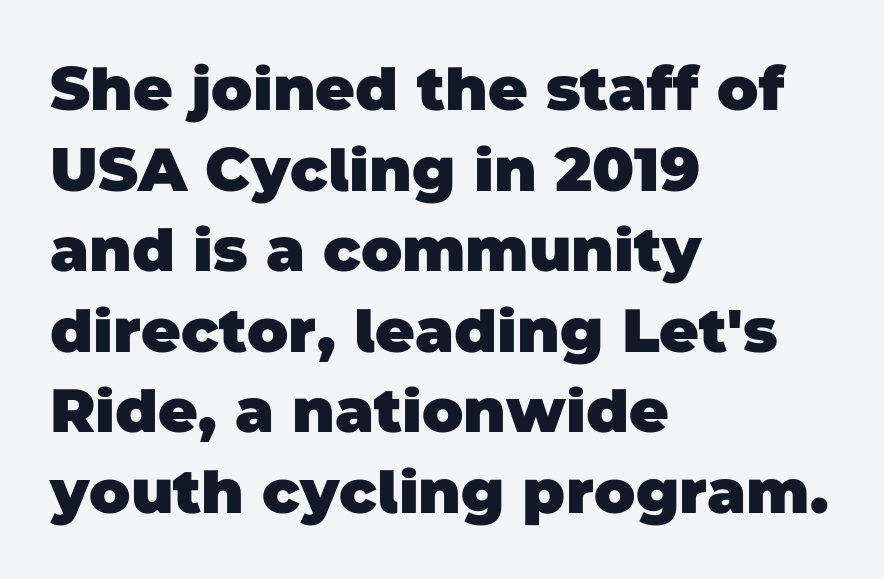
Q: Is the text bold? A: Yes.
Q: Is the typeface a serif or a sans-serif typeface? A: Sans-serif.
Q: Is the text underlined? A: No.
Q: How is the paragraph aligned? A: Left-aligned.
Q: Is the spacing between letters normal or unusually wide? A: Normal.
Q: Is the spacing between lines tight, normal or loose? A: Normal.
Q: Width (condensed, normal, or wide)? A: Normal.
Q: Stroke contrast? A: Low.
Q: x-height? A: Large.
Q: Monospaced? A: No.
